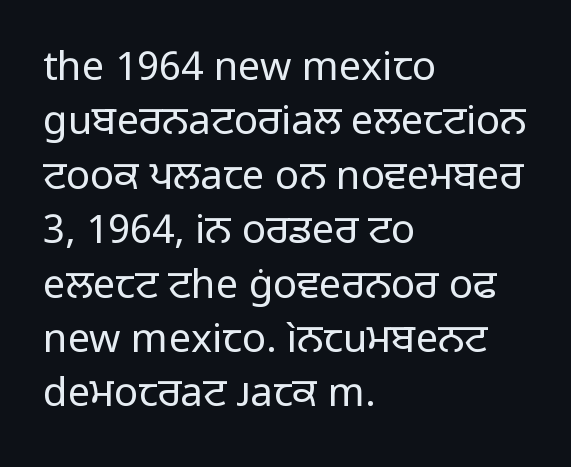
The image shows 40 px regular-weight sans-serif type, upright; set left-aligned, normal line spacing (1.36x), normal letter spacing, not underlined; low stroke contrast and a medium x-height.
